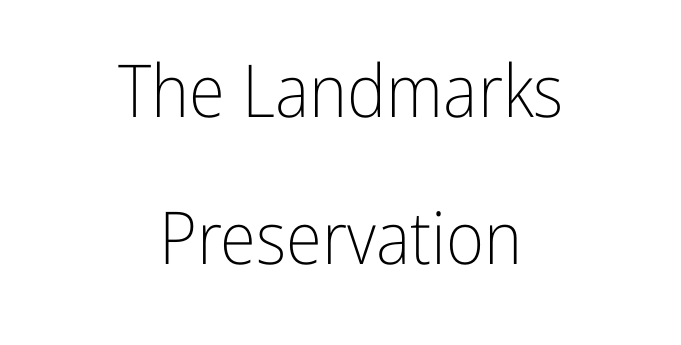
Q: Is the text bold? A: No.
Q: Is the text italic (slanted)? A: No, it is upright.
Q: Is the typeface a serif or a sans-serif typeface? A: Sans-serif.
Q: Is the text underlined? A: No.
Q: How is the paragraph aligned? A: Centered.
Q: Is the spacing between letters normal or unusually wide? A: Normal.
Q: Is the spacing between lines tight, normal or loose? A: Loose.
Q: Width (condensed, normal, or wide)? A: Condensed.
Q: Stroke contrast? A: Low.
Q: x-height? A: Medium.
Q: Monospaced? A: No.
